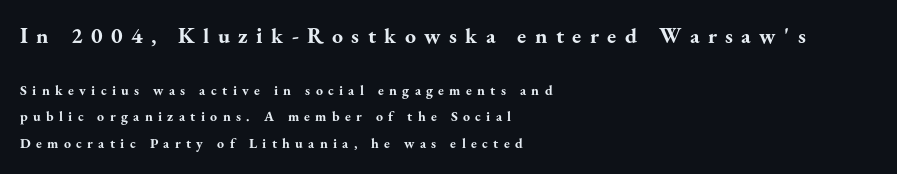
Baseline-to-baseline distance is far greater than the letter height. The rendering uses a bold face; every stroke is thick and dark. There is plenty of visible air inserted between adjacent glyphs. Large over small — that's the arrangement of the two blocks here.
